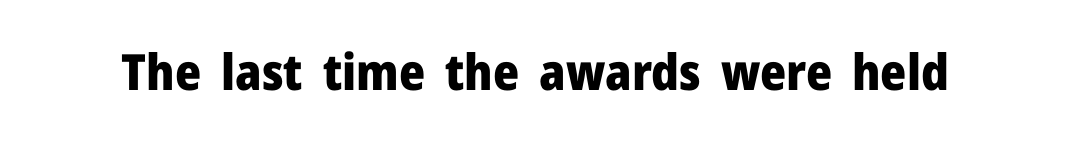
The image shows 50 px heavy sans-serif type, upright; set normal letter spacing, not underlined; low stroke contrast and a medium x-height.
